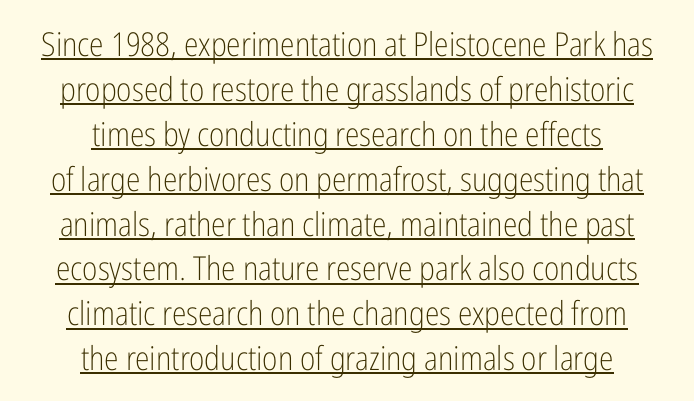
Q: Is the text bold? A: No.
Q: Is the text italic (slanted)? A: No, it is upright.
Q: Is the typeface a serif or a sans-serif typeface? A: Sans-serif.
Q: Is the text underlined? A: Yes.
Q: How is the paragraph aligned? A: Centered.
Q: Is the spacing between letters normal or unusually wide? A: Normal.
Q: Is the spacing between lines tight, normal or loose? A: Normal.
Q: Width (condensed, normal, or wide)? A: Condensed.
Q: Stroke contrast? A: Low.
Q: x-height? A: Medium.
Q: Monospaced? A: No.
